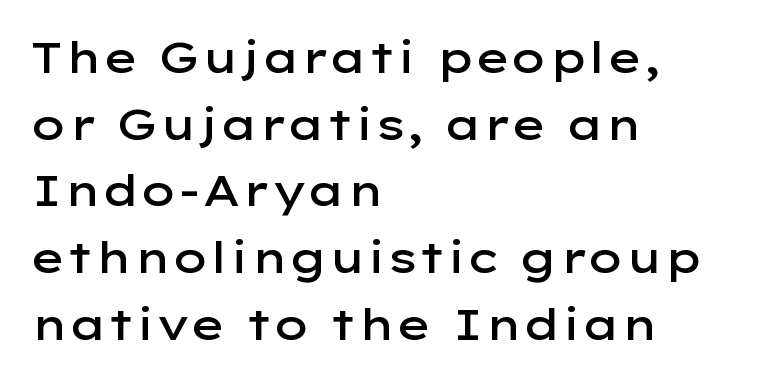
Q: Is the text bold? A: Semi-bold.
Q: Is the text italic (slanted)? A: No, it is upright.
Q: Is the typeface a serif or a sans-serif typeface? A: Sans-serif.
Q: Is the text underlined? A: No.
Q: How is the paragraph aligned? A: Left-aligned.
Q: Is the spacing between letters normal or unusually wide? A: Normal.
Q: Is the spacing between lines tight, normal or loose? A: Normal.
Q: Width (condensed, normal, or wide)? A: Wide.
Q: Stroke contrast? A: Low.
Q: x-height? A: Medium.
Q: Monospaced? A: No.
